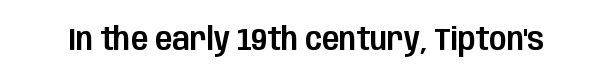
Q: Is the text italic (slanted)? A: No, it is upright.
Q: Is the typeface a serif or a sans-serif typeface? A: Sans-serif.
Q: Is the text underlined? A: No.
Q: Is the spacing between letters normal or unusually wide? A: Normal.
Q: Width (condensed, normal, or wide)? A: Condensed.
Q: Stroke contrast? A: Low.
Q: x-height? A: Large.
Q: Monospaced? A: No.
